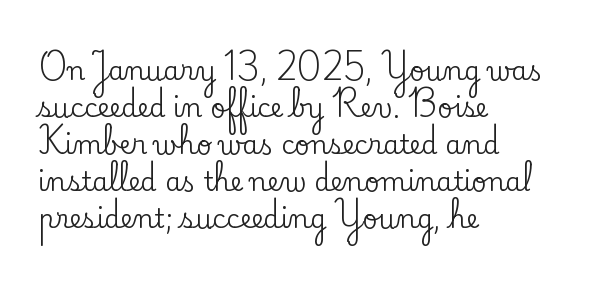
Q: Is the text italic (slanted)? A: No, it is upright.
Q: Is the text underlined? A: No.
Q: How is the paragraph aligned? A: Left-aligned.
Q: Is the spacing between letters normal or unusually wide? A: Normal.
Q: Is the spacing between lines tight, normal or loose? A: Normal.
